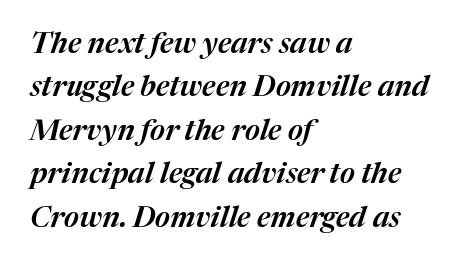
Q: Is the text italic (slanted)? A: Yes, it leans right by about 17 degrees.
Q: Is the text underlined? A: No.
Q: How is the paragraph aligned? A: Left-aligned.
Q: Is the spacing between letters normal or unusually wide? A: Normal.
Q: Is the spacing between lines tight, normal or loose? A: Normal.
Q: Width (condensed, normal, or wide)? A: Normal.
Q: Stroke contrast? A: Medium.
Q: x-height? A: Medium.
Q: Monospaced? A: No.
